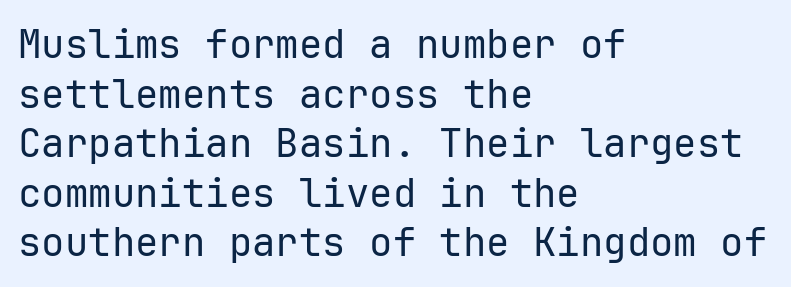
No word sits above an underline. Caption: multi-line text, flush left, ragged right. Spacing verdict: monospaced, one width for all characters. The tracking reads as untouched default to a designer's eye. The designer went with a sans here, leaving each stem footless. The leading is moderate, giving the passage an even texture.
